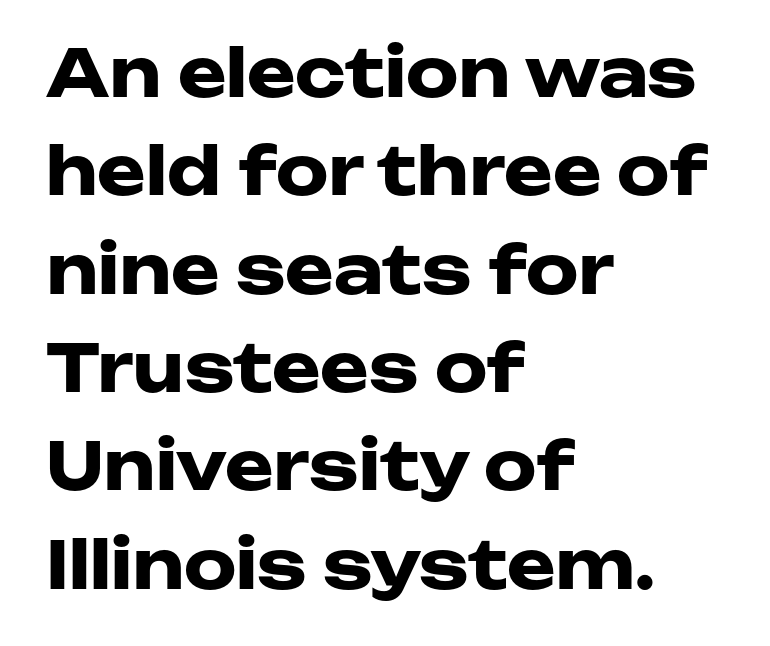
Italic: no, the glyphs are upright roman. Does the type have serifs? No, each stem ends abruptly. One-word summary of the alignment: left. There is no visible air inserted between adjacent glyphs. The gap between lines stays unmarked. Character widths vary here, with narrow letters taking less room than wide ones.
